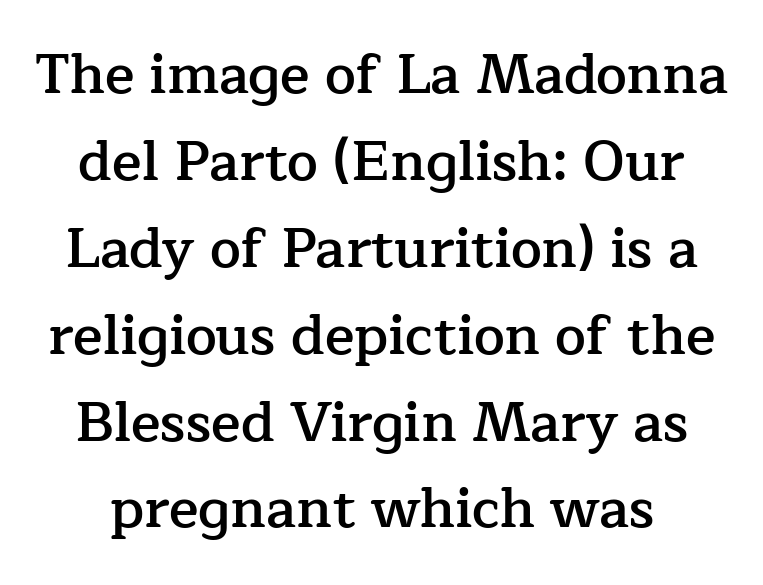
{"serif": "yes", "italic": "no", "bold": "semi", "weight": "semibold", "width": "normal", "stroke_contrast": "low", "x_height": "medium", "monospaced": "no", "underline": "no", "line_spacing": "normal", "line_spacing_ratio": 1.58, "letter_spacing": "normal", "letter_spacing_em": 0.0, "glyph_px": 55}
